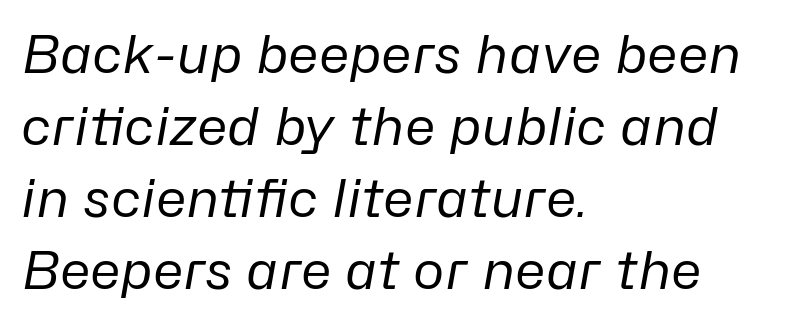
{"italic": "yes", "lean": "right", "slant_degrees": 10, "bold": "no", "weight": "regular", "width": "normal", "stroke_contrast": "low", "x_height": "medium", "monospaced": "no", "underline": "no", "align": "left", "line_spacing": "normal", "line_spacing_ratio": 1.36, "letter_spacing": "normal", "letter_spacing_em": 0.0, "glyph_px": 53}
